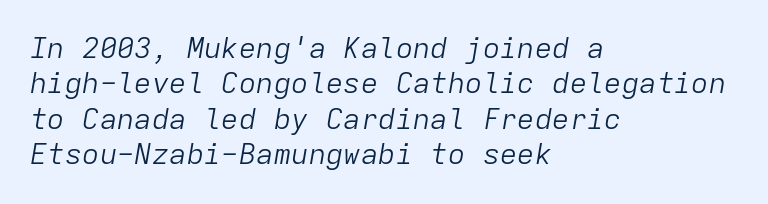
The rag falls on the right side of this text block. No heavy texture on the line: the type isn't bold. Between one letter and the next there's only the usual sliver of space. Italic? Definitely — the glyphs are oblique. The baseline area is clear. Spacing verdict: monospaced, one width for all characters.
